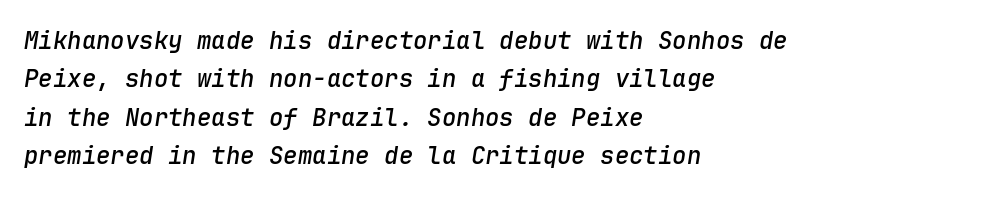
Q: Is the text bold? A: Semi-bold.
Q: Is the text italic (slanted)? A: Yes, it leans right by about 9 degrees.
Q: Is the text underlined? A: No.
Q: How is the paragraph aligned? A: Left-aligned.
Q: Is the spacing between letters normal or unusually wide? A: Normal.
Q: Is the spacing between lines tight, normal or loose? A: Normal.
